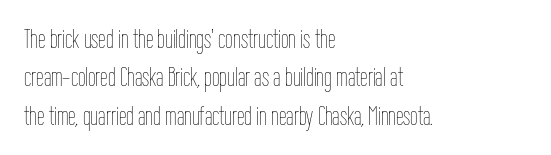
Q: Is the text bold? A: No.
Q: Is the text italic (slanted)? A: No, it is upright.
Q: Is the text underlined? A: No.
Q: How is the paragraph aligned? A: Left-aligned.
Q: Is the spacing between letters normal or unusually wide? A: Normal.
Q: Is the spacing between lines tight, normal or loose? A: Normal.
